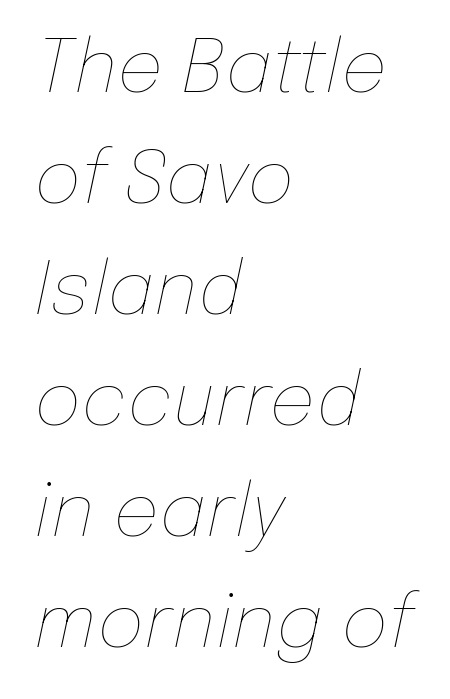
The image shows 73 px thin type, italic (leaning right); set left-aligned, normal line spacing (1.52x), normal letter spacing, not underlined; low stroke contrast and a medium x-height.
